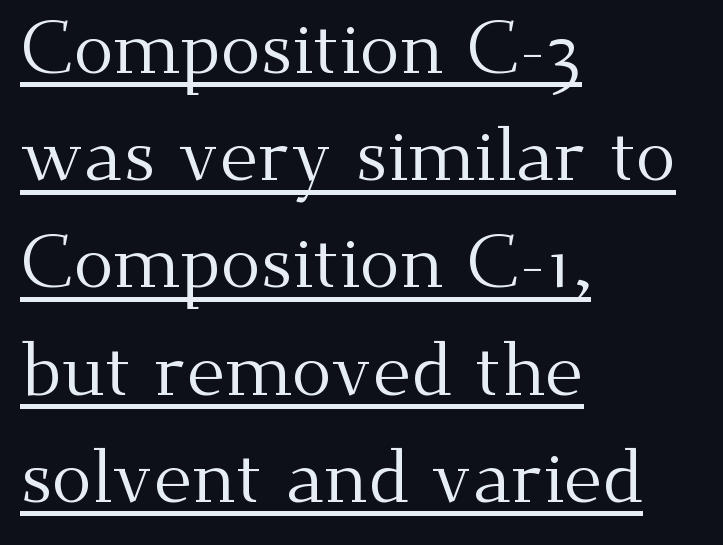
{"serif": "yes", "italic": "no", "bold": "no", "weight": "regular", "width": "normal", "stroke_contrast": "medium", "x_height": "small", "monospaced": "no", "underline": "yes", "align": "left", "line_spacing": "normal", "line_spacing_ratio": 1.43, "letter_spacing": "normal", "letter_spacing_em": 0.0, "glyph_px": 75}
